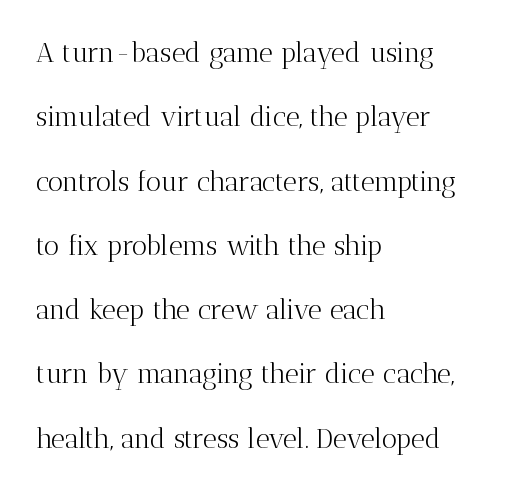
Quick note: not italic, upright. The passage shown is not underscored anywhere. The passage shown has conventional tracking throughout. Stem width sits at or under what a default text font uses.
